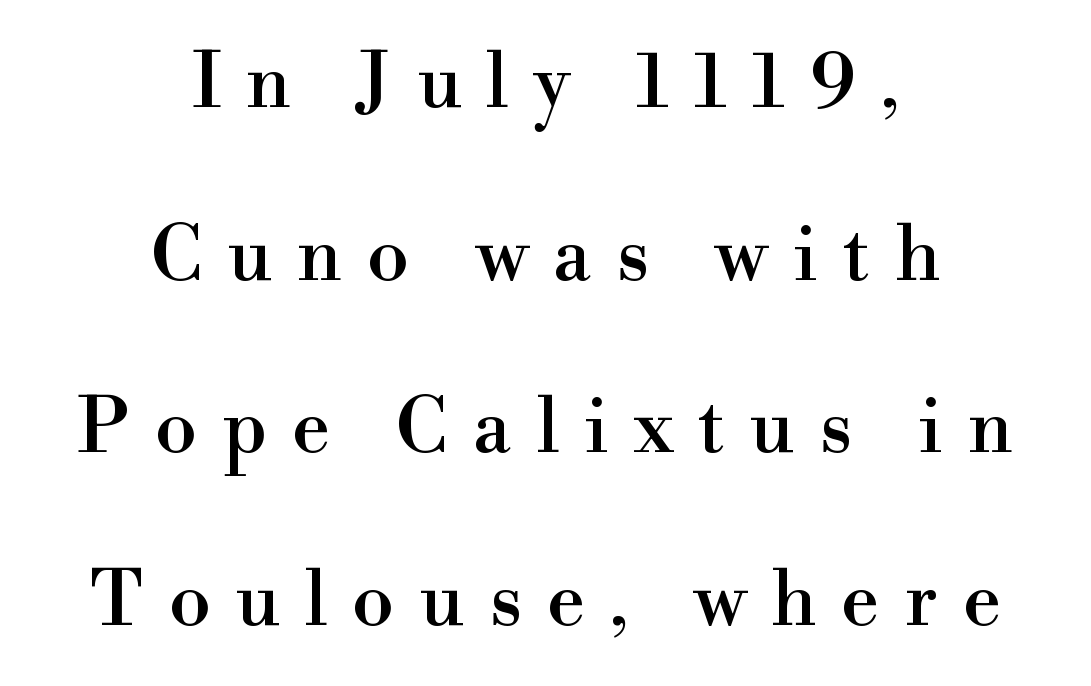
Q: Is the text italic (slanted)? A: No, it is upright.
Q: Is the typeface a serif or a sans-serif typeface? A: Serif.
Q: Is the text underlined? A: No.
Q: How is the paragraph aligned? A: Centered.
Q: Is the spacing between letters normal or unusually wide? A: Unusually wide.
Q: Is the spacing between lines tight, normal or loose? A: Loose.
Q: Width (condensed, normal, or wide)? A: Normal.
Q: Stroke contrast? A: High.
Q: x-height? A: Small.
Q: Monospaced? A: No.
